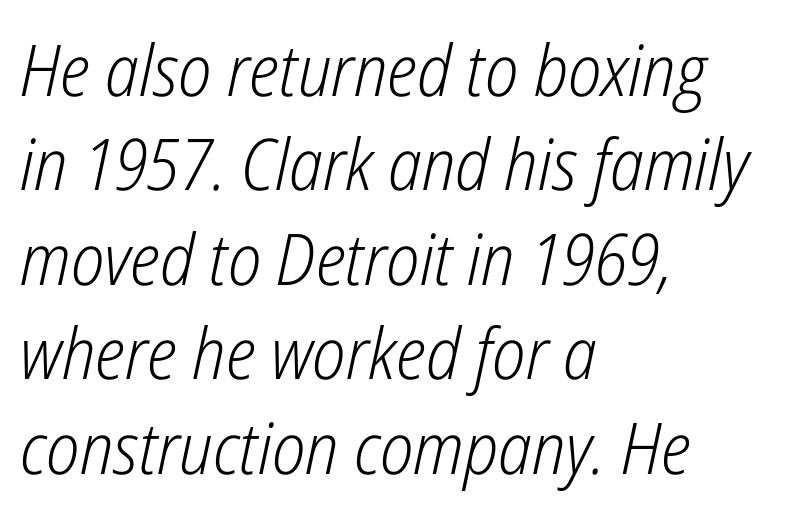
Q: Is the text bold? A: No.
Q: Is the text italic (slanted)? A: Yes, it leans right by about 12 degrees.
Q: Is the text underlined? A: No.
Q: How is the paragraph aligned? A: Left-aligned.
Q: Is the spacing between letters normal or unusually wide? A: Normal.
Q: Is the spacing between lines tight, normal or loose? A: Normal.
Q: Width (condensed, normal, or wide)? A: Condensed.
Q: Stroke contrast? A: Low.
Q: x-height? A: Medium.
Q: Monospaced? A: No.
